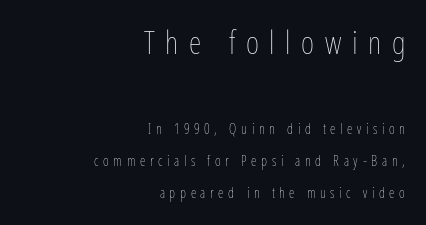
The face used here is proportionally spaced, like ordinary book or web type. Weight class: somewhere from thin through regular. The compositor pushed each line to the right boundary. The words here are not underlined. Character size in the leading block exceeds that of the trailing block. Students, note that the glyphs here are deliberately spaced far apart.
